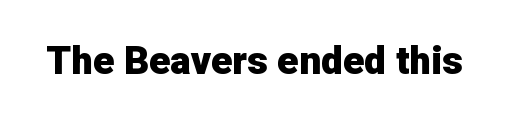
You could not count columns in this text — the font is proportionally spaced. A dark, heavy texture on the line: the type is bold. The space directly below the letters is spotless. Inter-character spacing is left at the font's built-in metrics. These lines are composed in type without serifs.
